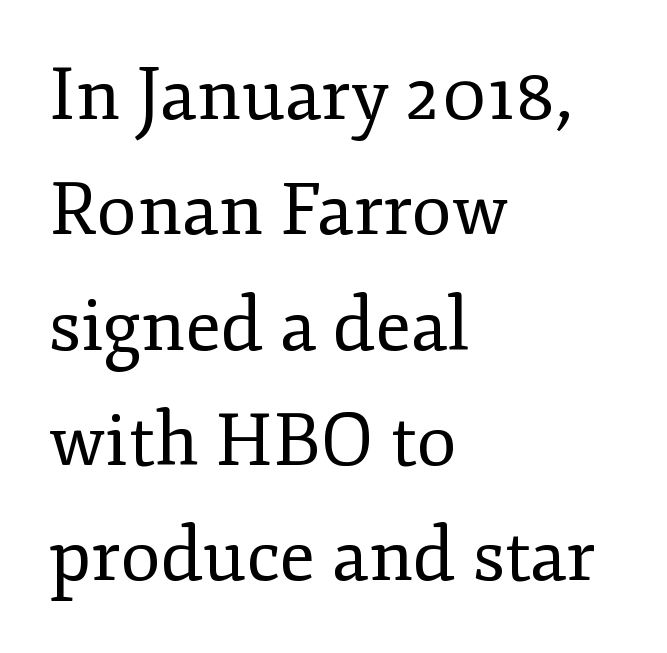
The image shows 73 px regular-weight serif type, upright; set left-aligned, normal line spacing (1.58x), normal letter spacing, not underlined; low stroke contrast and a small x-height.
